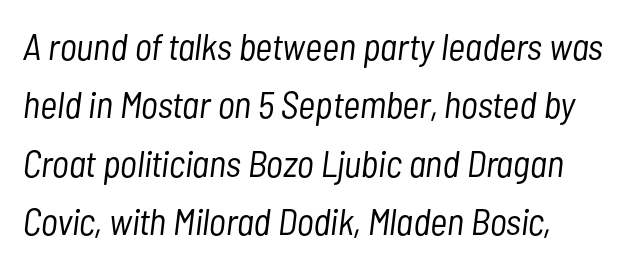
The strokes carry an ordinary text weight at most. What's the leading like? Ordinary, nothing unusual. Caption: standard tracking, unaltered. Plain, unruled lines of type. You could not count columns in this text — the font is proportionally spaced.
